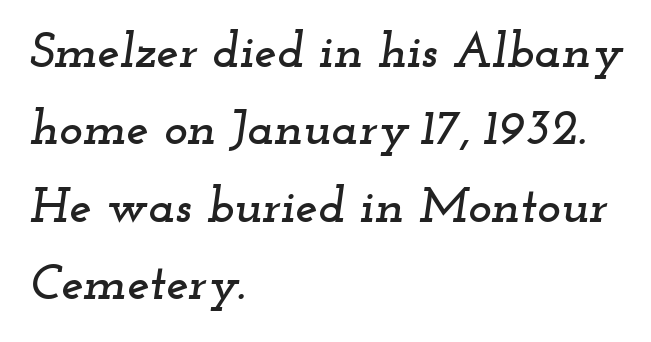
The image shows 50 px wide serif type, italic (leaning right); set left-aligned, normal line spacing (1.55x), normal letter spacing, not underlined; low stroke contrast and a small x-height.
